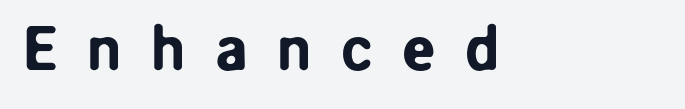
The lettering stays uniformly vertical, giving the passage a roman look. Has an underline been added? It has not. Each letter's strokes conclude bluntly, with no projecting serifs. This sample is left-justified, so line endings fall wherever the words run out.
